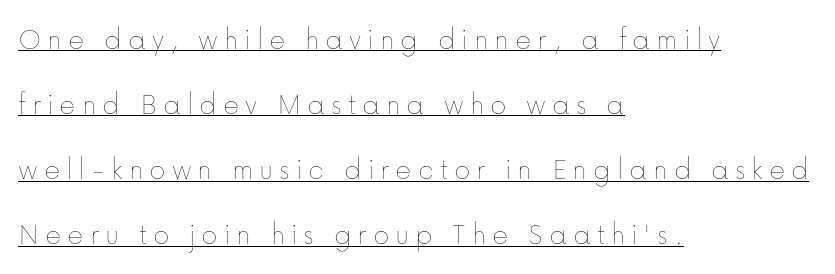
The image shows 31 px thin type, upright; set left-aligned, loose line spacing (2.1x), underlined; low stroke contrast and a medium x-height.
